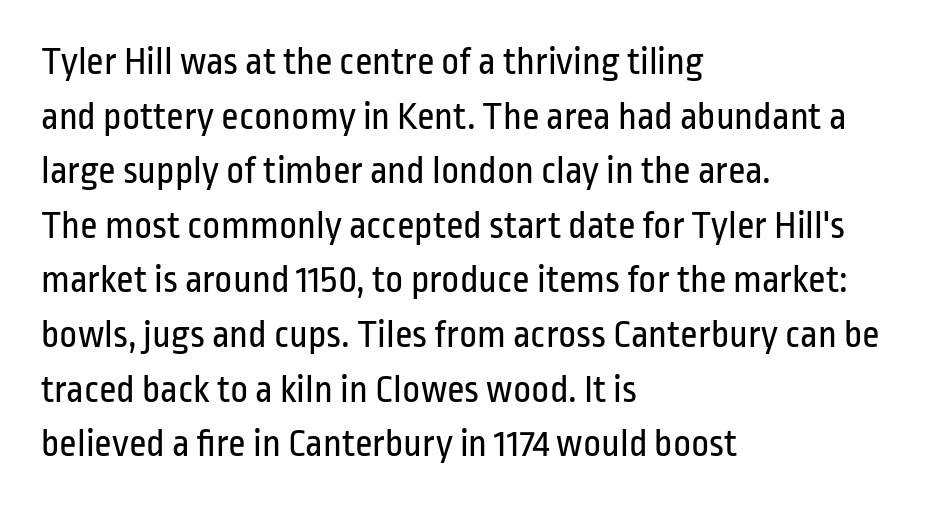
{"serif": "no", "italic": "no", "bold": "no", "weight": "regular", "width": "condensed", "stroke_contrast": "low", "x_height": "medium", "monospaced": "no", "underline": "no", "align": "left", "line_spacing": "normal", "line_spacing_ratio": 1.4, "letter_spacing": "normal", "letter_spacing_em": 0.0, "glyph_px": 39}
